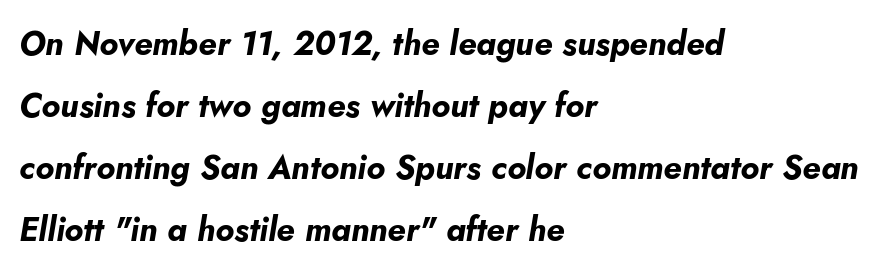
The image shows 33 px bold type, italic (leaning right); set left-aligned, line spacing 1.88x, normal letter spacing, not underlined; low stroke contrast and a small x-height.
